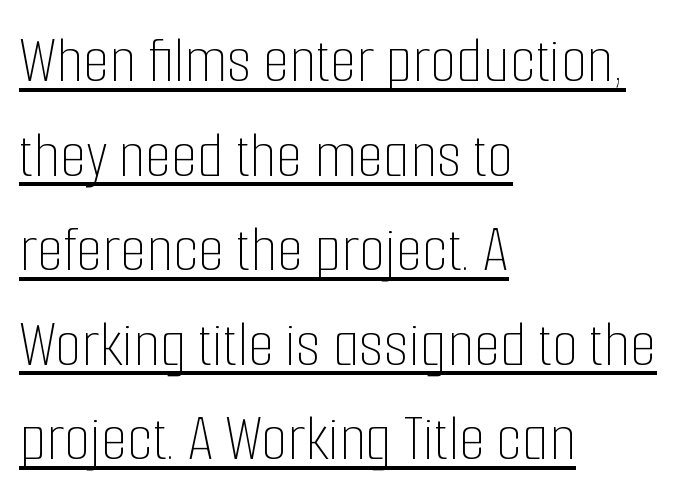
The image shows 68 px thin, condensed type, upright; set left-aligned, normal line spacing (1.39x), normal letter spacing, underlined; low stroke contrast and a medium x-height.
